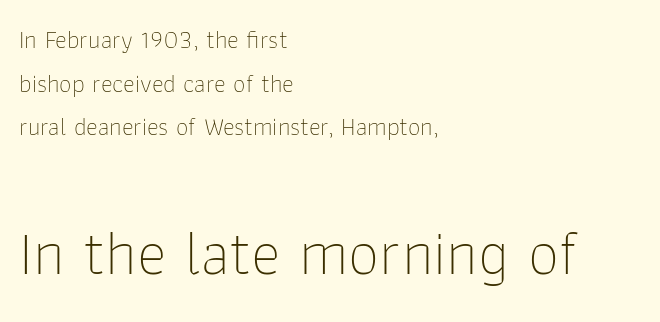
Q: Is the text bold? A: No.
Q: Is the text italic (slanted)? A: No, it is upright.
Q: Is the typeface a serif or a sans-serif typeface? A: Sans-serif.
Q: Is the text underlined? A: No.
Q: How is the paragraph aligned? A: Left-aligned.
Q: Is the spacing between letters normal or unusually wide? A: Normal.
Q: Which block of text is set in a larger size, the first (top) or the second (bottom)? A: The second (bottom) one.
Q: Width (condensed, normal, or wide)? A: Normal.
Q: Stroke contrast? A: Low.
Q: x-height? A: Medium.
Q: Monospaced? A: No.
